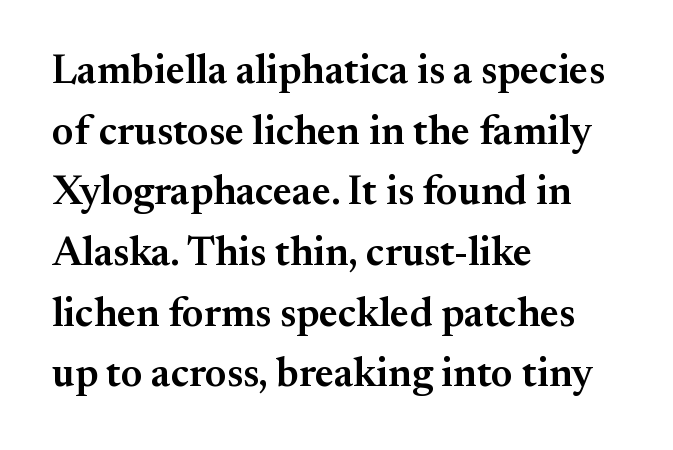
Q: Is the text bold? A: Semi-bold.
Q: Is the text italic (slanted)? A: No, it is upright.
Q: Is the typeface a serif or a sans-serif typeface? A: Serif.
Q: Is the text underlined? A: No.
Q: How is the paragraph aligned? A: Left-aligned.
Q: Is the spacing between letters normal or unusually wide? A: Normal.
Q: Is the spacing between lines tight, normal or loose? A: Normal.
Q: Width (condensed, normal, or wide)? A: Normal.
Q: Stroke contrast? A: Medium.
Q: x-height? A: Small.
Q: Monospaced? A: No.
